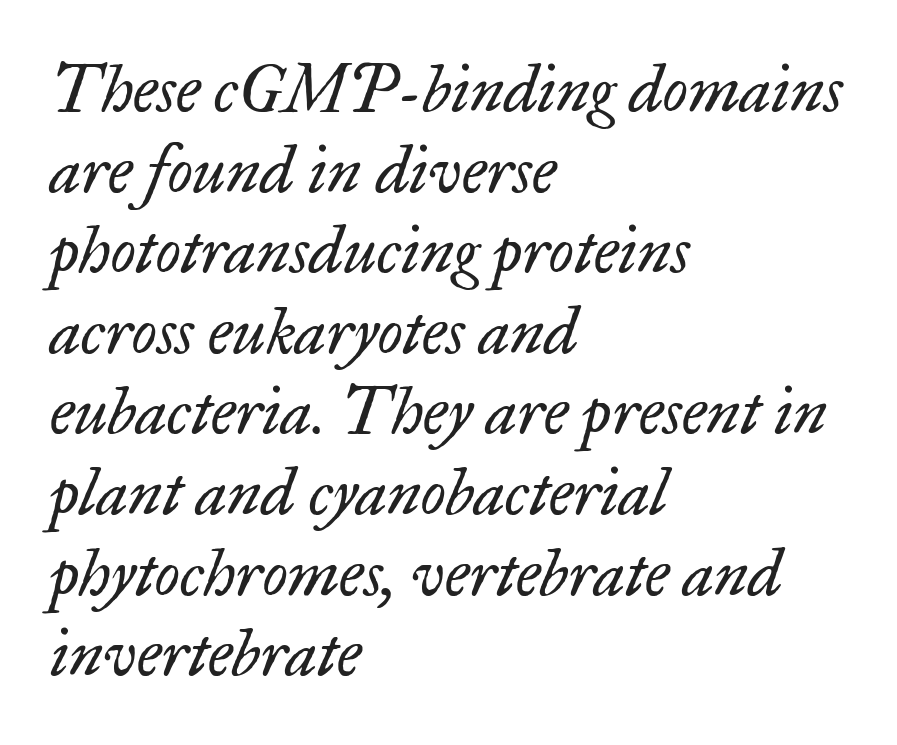
The image shows 65 px regular-weight serif type, italic (leaning right); set left-aligned, line spacing 1.24x, normal letter spacing, not underlined; low stroke contrast and a small x-height.
